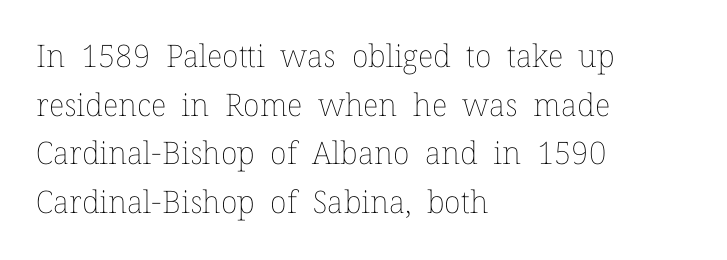
The image shows 31 px thin type, upright; set left-aligned, normal line spacing (1.57x), normal letter spacing, not underlined; low stroke contrast and a medium x-height.
